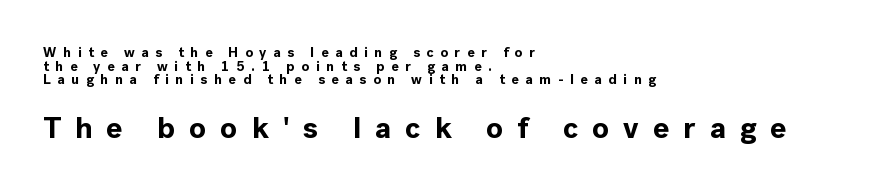
The image shows 30 px bold sans-serif type, upright; set left-aligned, tight line spacing (0.98x), unusually wide letter spacing (+0.47 em), not underlined; the second (bottom) block is 2.14x larger; a medium x-height.
